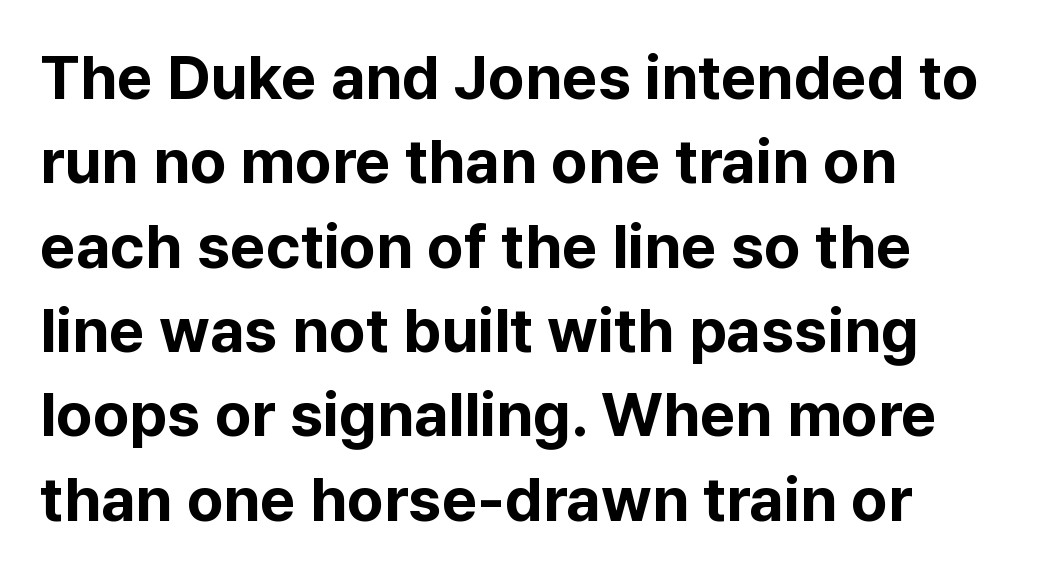
{"serif": "no", "italic": "no", "bold": "yes", "weight": "bold", "width": "normal", "stroke_contrast": "low", "x_height": "medium", "monospaced": "no", "underline": "no", "align": "left", "line_spacing": "normal", "line_spacing_ratio": 1.36, "letter_spacing": "normal", "letter_spacing_em": 0.0, "glyph_px": 62}
